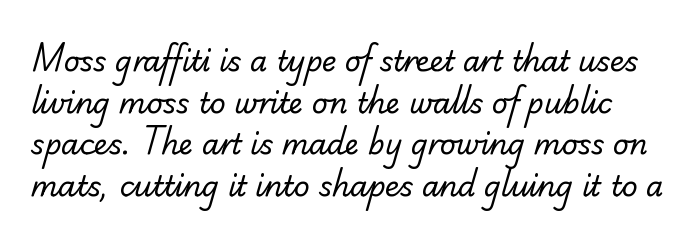
{"serif": "no", "bold": "no", "weight": "regular", "width": "normal", "stroke_contrast": "low", "x_height": "small", "monospaced": "no", "underline": "no", "line_spacing": "normal", "line_spacing_ratio": 1.49, "letter_spacing": "normal", "letter_spacing_em": 0.0, "glyph_px": 28}
